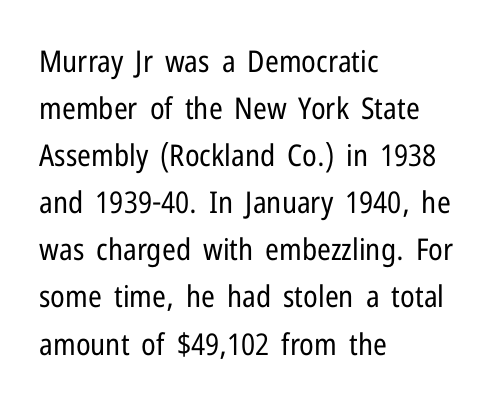
Q: Is the text bold? A: No.
Q: Is the text italic (slanted)? A: No, it is upright.
Q: Is the typeface a serif or a sans-serif typeface? A: Sans-serif.
Q: Is the text underlined? A: No.
Q: How is the paragraph aligned? A: Left-aligned.
Q: Is the spacing between letters normal or unusually wide? A: Normal.
Q: Is the spacing between lines tight, normal or loose? A: Normal.
Q: Width (condensed, normal, or wide)? A: Condensed.
Q: Stroke contrast? A: Low.
Q: x-height? A: Medium.
Q: Monospaced? A: No.
